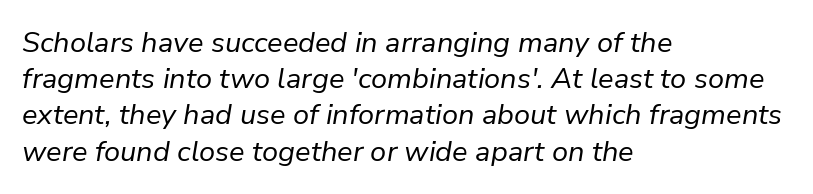
Quick note: interline space is typical. Is the block centered? No — it sits flush against the left margin. These lines were composed using italics. Bold? No — there's no thickening of the strokes. Words float on clear page, feet unadorned.
